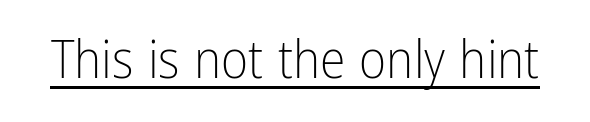
The image shows 52 px light, condensed sans-serif type, upright; set normal letter spacing, underlined; low stroke contrast and a medium x-height.
